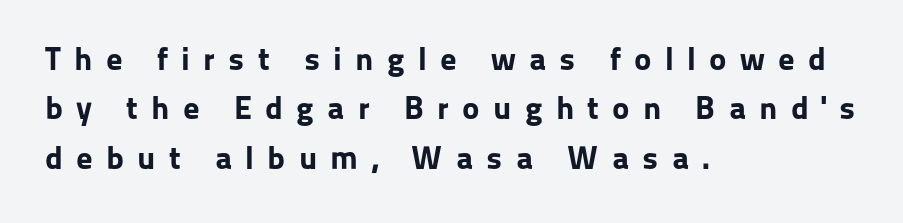
The image shows 33 px bold sans-serif type, upright; set left-aligned, normal line spacing (1.5x), unusually wide letter spacing (+0.4 em), not underlined; low stroke contrast and a medium x-height.
